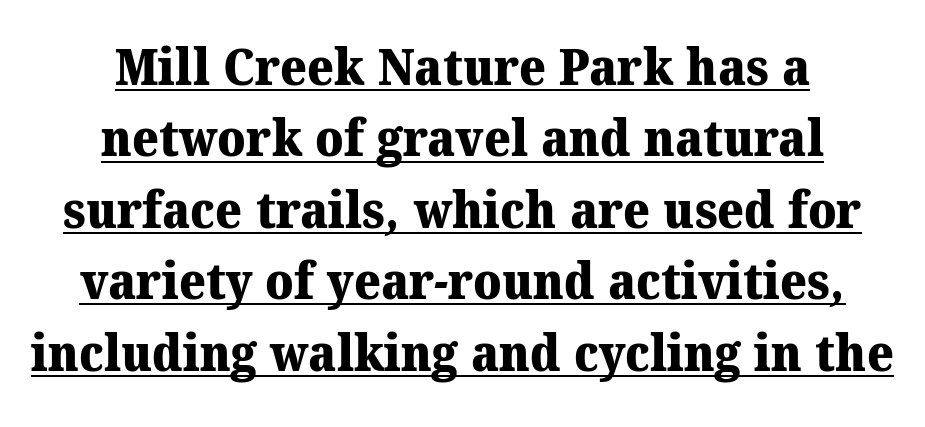
The image shows 51 px heavy serif type; set centered, normal line spacing (1.4x), normal letter spacing, underlined; medium stroke contrast and a medium x-height.
